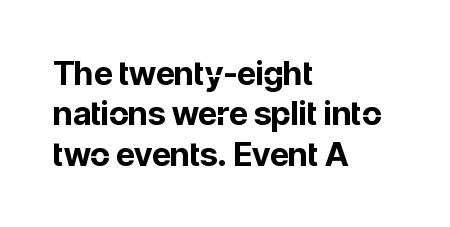
The image shows 33 px bold sans-serif type, upright; set left-aligned, line spacing 1.22x, normal letter spacing, not underlined; low stroke contrast and a medium x-height.
